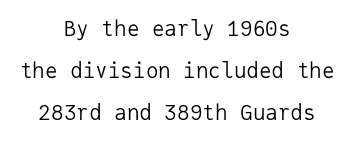
The image shows 21 px text type, upright; set centered, loose line spacing (1.99x), normal letter spacing, not underlined.
